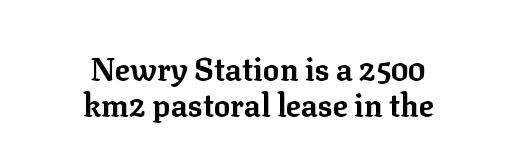
{"serif": "yes", "italic": "no", "bold": "yes", "weight": "bold", "width": "normal", "stroke_contrast": "low", "x_height": "medium", "monospaced": "no", "underline": "no", "align": "center", "line_spacing_ratio": 1.16, "letter_spacing": "normal", "letter_spacing_em": 0.0, "glyph_px": 31}
